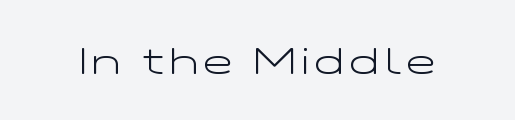
{"serif": "no", "italic": "no", "bold": "no", "weight": "light", "width": "wide", "stroke_contrast": "low", "x_height": "medium", "monospaced": "no", "underline": "no", "glyph_px": 39}
